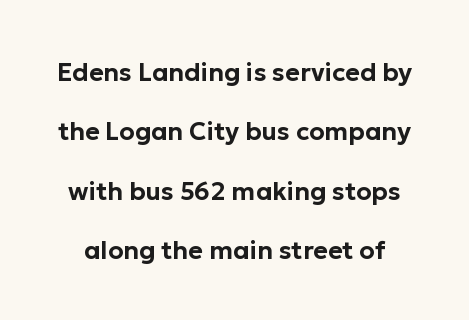
{"italic": "no", "underline": "no", "line_spacing": "loose", "line_spacing_ratio": 2.38, "letter_spacing": "normal", "letter_spacing_em": 0.0, "glyph_px": 25}
